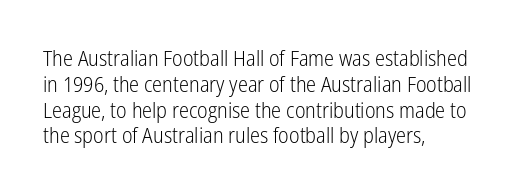
Q: Is the text bold? A: No.
Q: Is the text italic (slanted)? A: No, it is upright.
Q: Is the text underlined? A: No.
Q: How is the paragraph aligned? A: Left-aligned.
Q: Is the spacing between letters normal or unusually wide? A: Normal.
